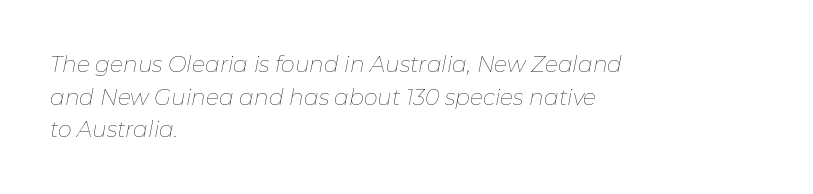
{"italic": "yes", "lean": "right", "slant_degrees": 11, "bold": "no", "underline": "no", "align": "left", "line_spacing": "normal", "line_spacing_ratio": 1.48, "letter_spacing": "normal", "letter_spacing_em": 0.0, "glyph_px": 22}
